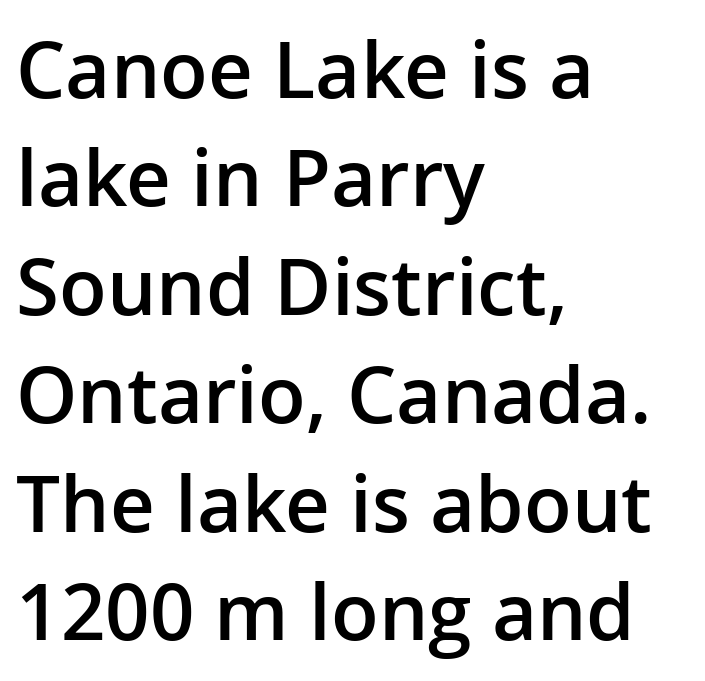
{"serif": "no", "italic": "no", "bold": "semi", "weight": "semibold", "width": "normal", "stroke_contrast": "low", "x_height": "medium", "monospaced": "no", "underline": "no", "align": "left", "line_spacing": "normal", "line_spacing_ratio": 1.39, "letter_spacing": "normal", "letter_spacing_em": 0.0, "glyph_px": 78}
